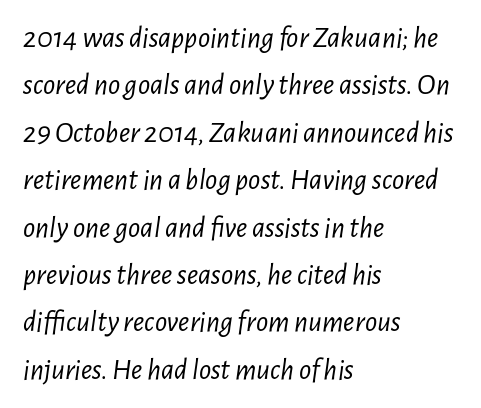
{"italic": "yes", "lean": "right", "slant_degrees": 7, "bold": "no", "weight": "light", "width": "condensed", "stroke_contrast": "low", "x_height": "medium", "monospaced": "no", "underline": "no", "align": "left", "line_spacing": "normal", "line_spacing_ratio": 1.58, "letter_spacing": "normal", "letter_spacing_em": 0.0, "glyph_px": 30}
